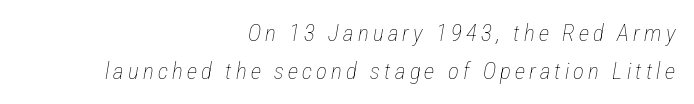
The image shows 23 px text type, italic (leaning right); set right-aligned, normal line spacing (1.64x), not underlined.
